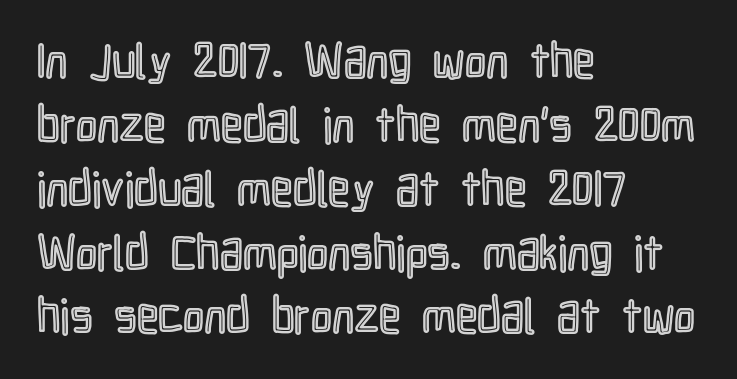
Spacing verdict: proportional, widths tailored to each character. Letters rest on an invisible, unmarked baseline. Horizontal bands of white between lines are of average thickness. Typeset ragged right — the left edge is the straight one.
